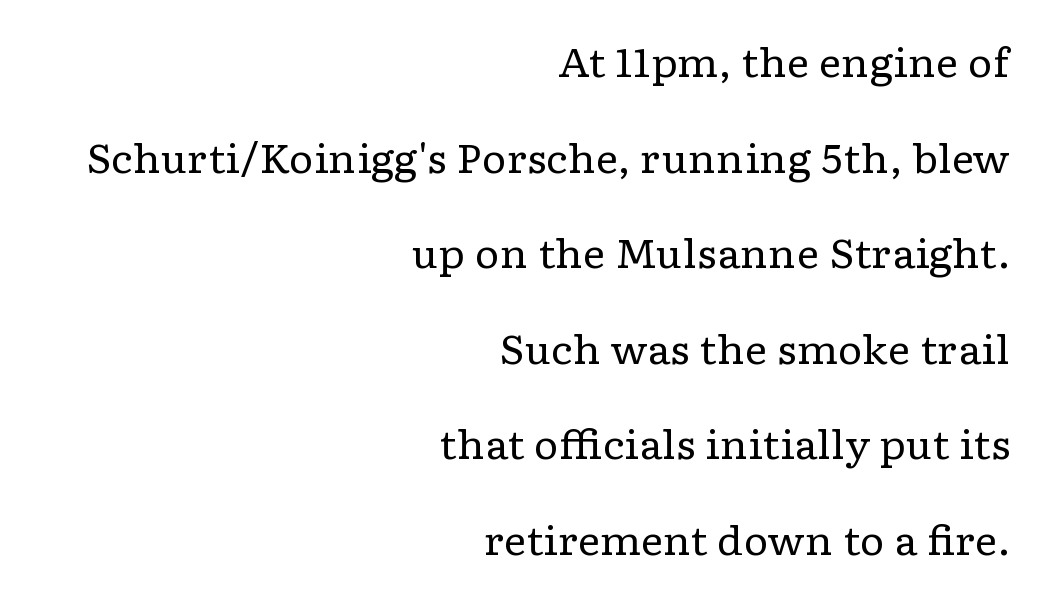
The image shows 39 px regular-weight, wide serif type, upright; set right-aligned, loose line spacing (2.45x), normal letter spacing, not underlined; low stroke contrast and a medium x-height.
